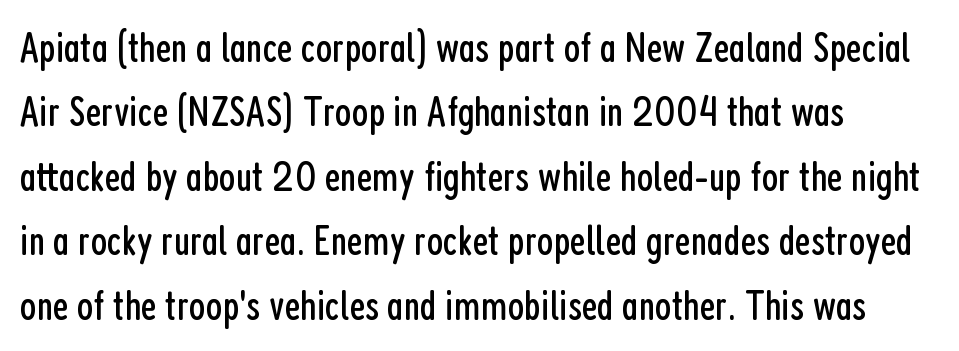
Every stem runs plumb, perpendicular to the baseline. These lines keep a tight, regular rhythm from letter to letter. No chunkiness to these letters — they're not bold. Classification — sans serif. The designer left line spacing at the default. Does the copy run flush right? No — it runs flush left.
